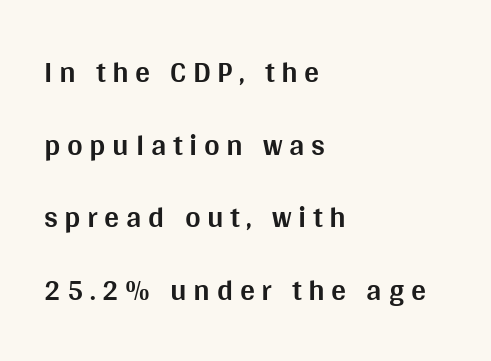
{"serif": "no", "italic": "no", "bold": "yes", "weight": "bold", "width": "normal", "stroke_contrast": "medium", "x_height": "large", "monospaced": "no", "underline": "no", "align": "left", "line_spacing": "loose", "line_spacing_ratio": 2.42, "letter_spacing": "wide", "letter_spacing_em": 0.22, "glyph_px": 30}
